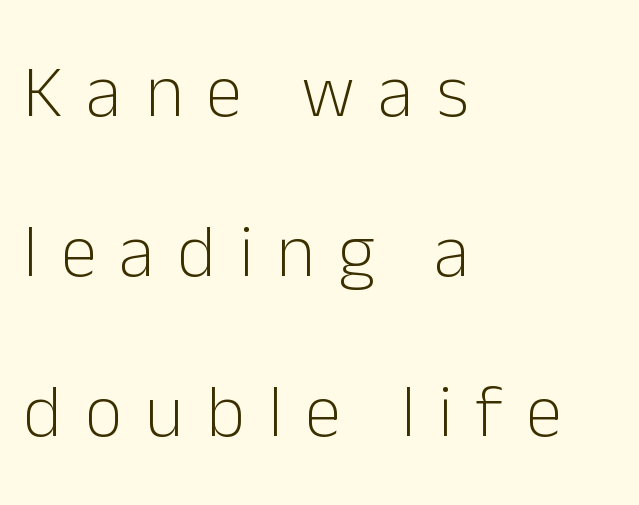
{"serif": "no", "italic": "no", "bold": "no", "weight": "light", "width": "normal", "stroke_contrast": "low", "x_height": "medium", "monospaced": "no", "underline": "no", "align": "left", "line_spacing": "loose", "line_spacing_ratio": 2.16, "letter_spacing": "wide", "letter_spacing_em": 0.31, "glyph_px": 74}
